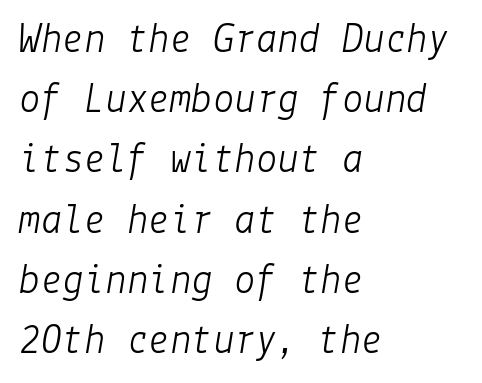
Q: Is the text bold? A: No.
Q: Is the text italic (slanted)? A: Yes, it leans right by about 9 degrees.
Q: Is the text underlined? A: No.
Q: How is the paragraph aligned? A: Left-aligned.
Q: Is the spacing between letters normal or unusually wide? A: Normal.
Q: Is the spacing between lines tight, normal or loose? A: Normal.
Q: Width (condensed, normal, or wide)? A: Normal.
Q: Stroke contrast? A: Low.
Q: x-height? A: Medium.
